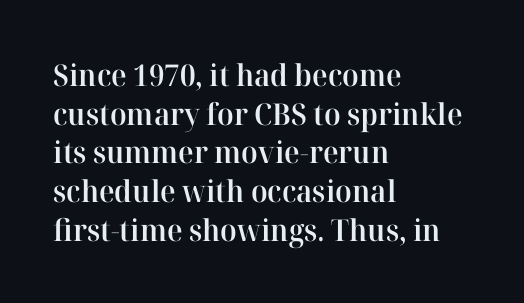
Q: Is the text bold? A: Semi-bold.
Q: Is the text italic (slanted)? A: No, it is upright.
Q: Is the typeface a serif or a sans-serif typeface? A: Serif.
Q: Is the text underlined? A: No.
Q: How is the paragraph aligned? A: Left-aligned.
Q: Is the spacing between letters normal or unusually wide? A: Normal.
Q: Is the spacing between lines tight, normal or loose? A: Normal.
Q: Width (condensed, normal, or wide)? A: Normal.
Q: Stroke contrast? A: High.
Q: x-height? A: Medium.
Q: Monospaced? A: No.
